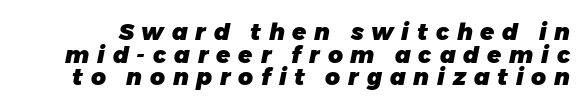
Does the leading feel generous? Not at all — it's pinched. An italicized treatment has been applied to the whole sample. The type is letterspaced generously, with wide tracking. Lines of text with bare space underneath.
